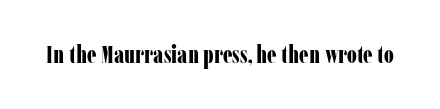
Q: Is the text bold? A: Yes.
Q: Is the text italic (slanted)? A: No, it is upright.
Q: Is the text underlined? A: No.
Q: Is the spacing between letters normal or unusually wide? A: Normal.
